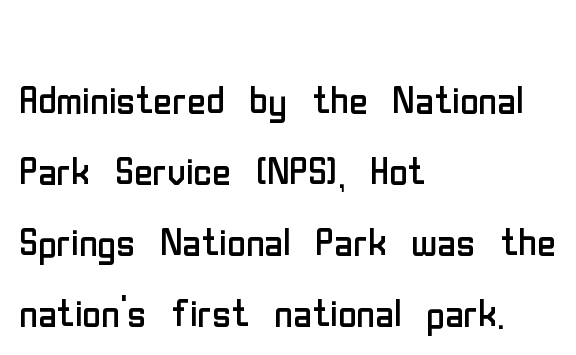
Q: Is the text bold? A: No.
Q: Is the text italic (slanted)? A: No, it is upright.
Q: Is the typeface a serif or a sans-serif typeface? A: Sans-serif.
Q: Is the text underlined? A: No.
Q: How is the paragraph aligned? A: Left-aligned.
Q: Is the spacing between letters normal or unusually wide? A: Normal.
Q: Is the spacing between lines tight, normal or loose? A: Normal.
Q: Width (condensed, normal, or wide)? A: Condensed.
Q: Stroke contrast? A: Low.
Q: x-height? A: Medium.
Q: Monospaced? A: No.
